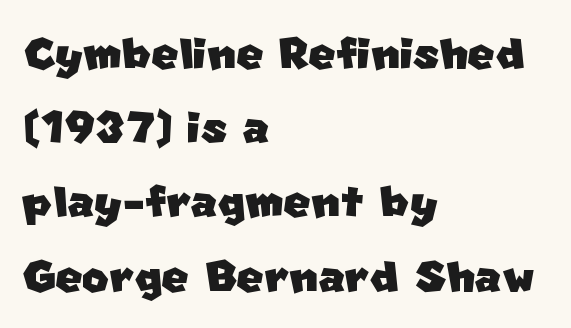
Successive baselines arrive at the customary interval. These lines are composed in type without serifs. The paragraph has a hard left edge and a soft right edge. No word sits above an underline.
